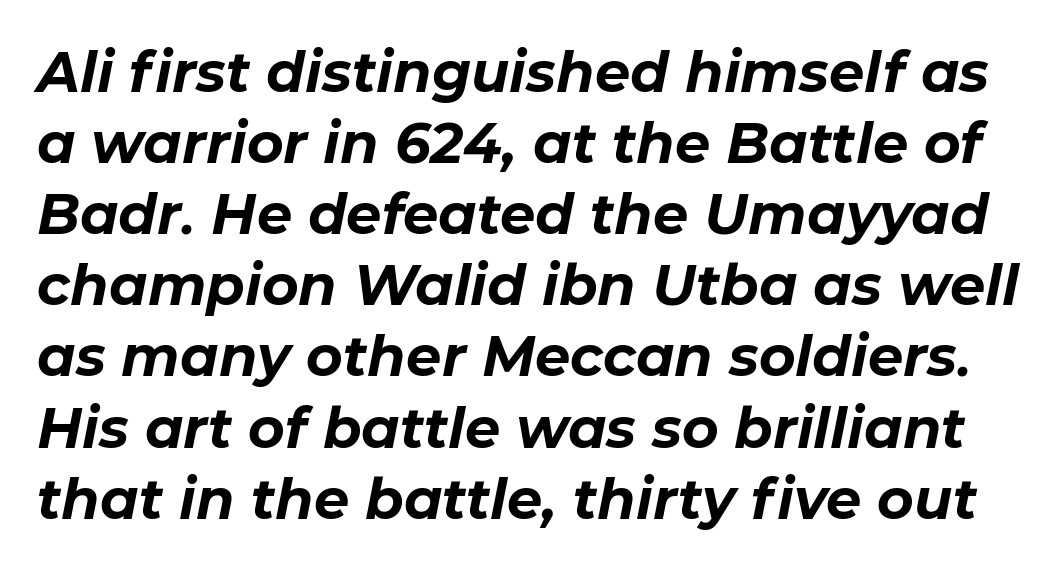
{"italic": "yes", "lean": "right", "slant_degrees": 11, "bold": "yes", "weight": "bold", "width": "normal", "stroke_contrast": "low", "x_height": "medium", "monospaced": "no", "underline": "no", "line_spacing": "normal", "line_spacing_ratio": 1.27, "letter_spacing": "normal", "letter_spacing_em": 0.0, "glyph_px": 56}
